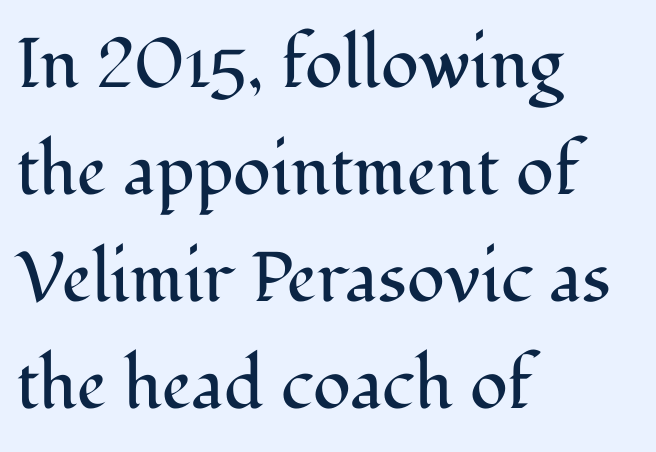
The image shows 70 px regular-weight serif type, upright; set left-aligned, normal line spacing (1.53x), normal letter spacing, not underlined; medium stroke contrast and a medium x-height.
